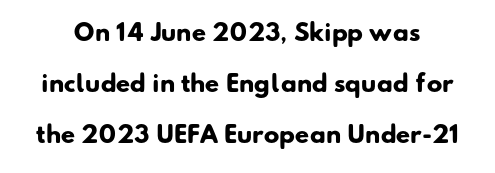
Characters follow at the spacing the type designer built in. Is the type bold? Yes — the strokes are clearly thick and heavy. Loosely led — the rows are spread out. The area under the type is left untouched.
